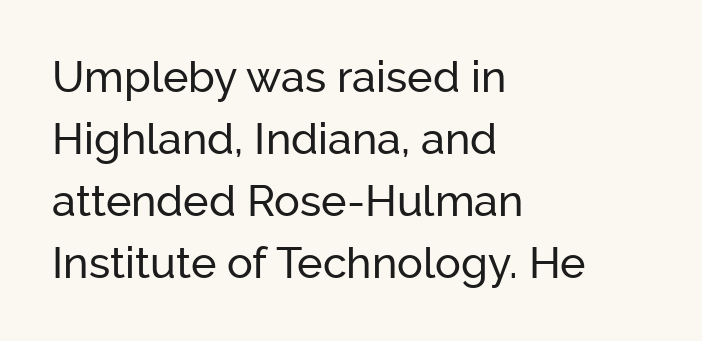
Q: Is the text italic (slanted)? A: No, it is upright.
Q: Is the typeface a serif or a sans-serif typeface? A: Sans-serif.
Q: Is the text underlined? A: No.
Q: How is the paragraph aligned? A: Left-aligned.
Q: Is the spacing between letters normal or unusually wide? A: Normal.
Q: Is the spacing between lines tight, normal or loose? A: Normal.
Q: Width (condensed, normal, or wide)? A: Normal.
Q: Stroke contrast? A: Low.
Q: x-height? A: Medium.
Q: Monospaced? A: No.
